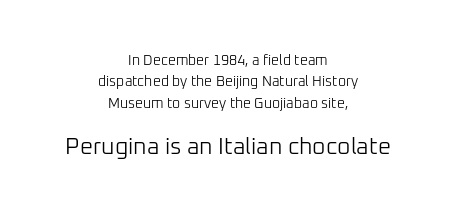
{"italic": "no", "bold": "no", "underline": "no", "align": "center", "line_spacing": "normal", "line_spacing_ratio": 1.52, "letter_spacing": "normal", "letter_spacing_em": 0.0, "larger_block": "second", "size_ratio": 1.64, "glyph_px": 23}
